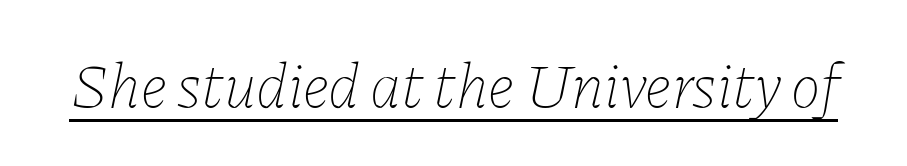
Summary of weight: not heavy and not bold. You could call the tracking neutral — neither tight nor loose. Is the type slanted? Yes — the strokes lean at a clear angle. The string is rendered with underlining switched on. Is this a fixed-width face? No — the glyphs have proportional, varying widths.
